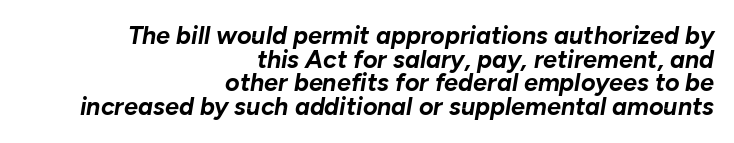
Spacing between characters is what you'd get straight out of the box. The rendering applies a slant to the glyphs. What weight is shown? A full bold with thick strokes. Reading down the column, the eye jumps only a short way to each next line. The string is rendered with underlining switched off.
